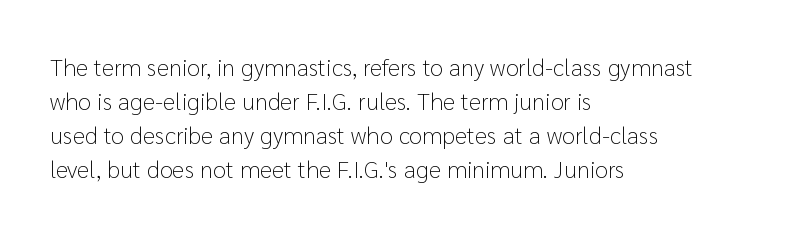
{"italic": "no", "bold": "no", "underline": "no", "align": "left", "line_spacing": "normal", "line_spacing_ratio": 1.42, "letter_spacing": "normal", "letter_spacing_em": 0.0, "glyph_px": 24}
